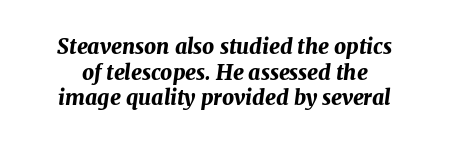
Q: Is the text bold? A: Yes.
Q: Is the text italic (slanted)? A: Yes, it leans right by about 7 degrees.
Q: Is the text underlined? A: No.
Q: Is the spacing between letters normal or unusually wide? A: Normal.
